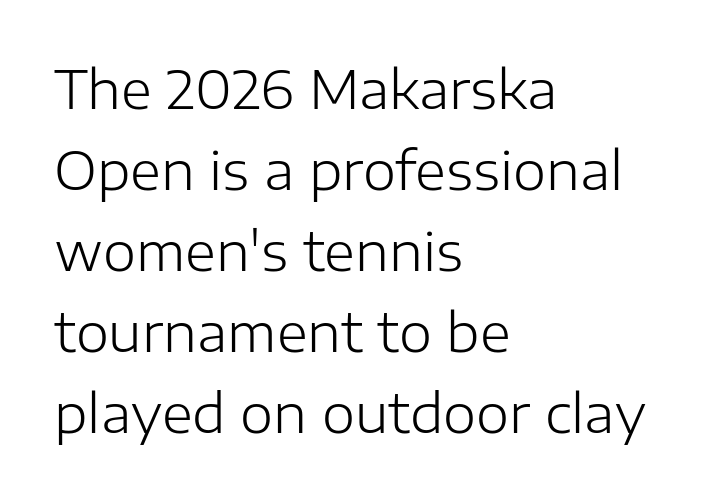
Q: Is the text bold? A: No.
Q: Is the text italic (slanted)? A: No, it is upright.
Q: Is the typeface a serif or a sans-serif typeface? A: Sans-serif.
Q: Is the text underlined? A: No.
Q: How is the paragraph aligned? A: Left-aligned.
Q: Is the spacing between letters normal or unusually wide? A: Normal.
Q: Is the spacing between lines tight, normal or loose? A: Normal.
Q: Width (condensed, normal, or wide)? A: Normal.
Q: Stroke contrast? A: Low.
Q: x-height? A: Medium.
Q: Monospaced? A: No.
